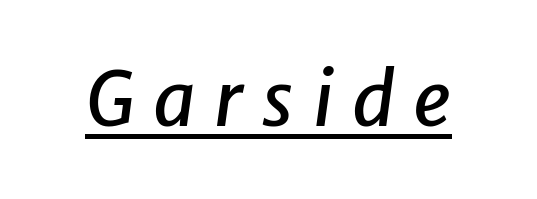
{"italic": "yes", "lean": "right", "slant_degrees": 8, "width": "normal", "stroke_contrast": "low", "x_height": "medium", "monospaced": "no", "underline": "yes", "letter_spacing": "wide", "letter_spacing_em": 0.24, "glyph_px": 75}
